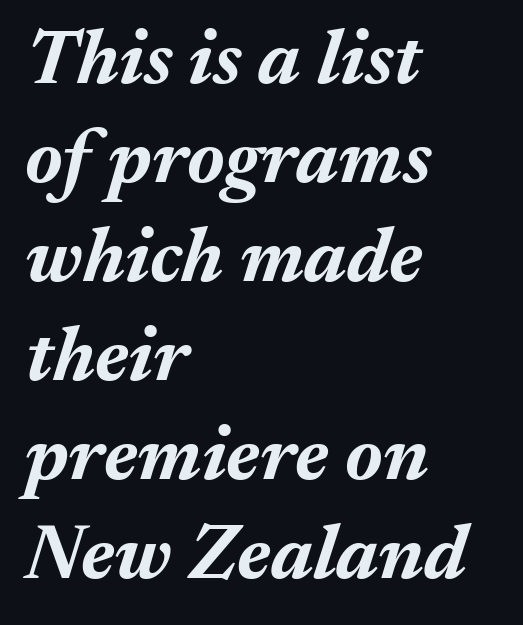
The image shows 78 px bold type, italic (leaning right); set left-aligned, normal line spacing (1.27x), normal letter spacing, not underlined; medium stroke contrast and a medium x-height.
